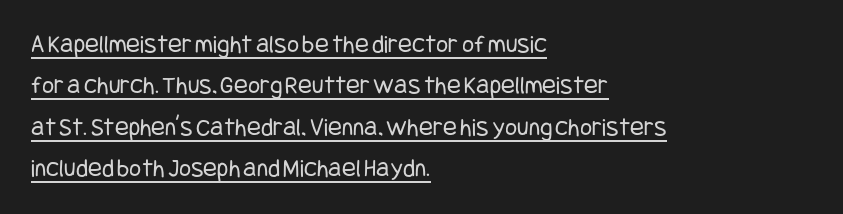
Q: Is the text bold? A: No.
Q: Is the text italic (slanted)? A: No, it is upright.
Q: Is the text underlined? A: Yes.
Q: How is the paragraph aligned? A: Left-aligned.
Q: Is the spacing between letters normal or unusually wide? A: Normal.
Q: Is the spacing between lines tight, normal or loose? A: Normal.
